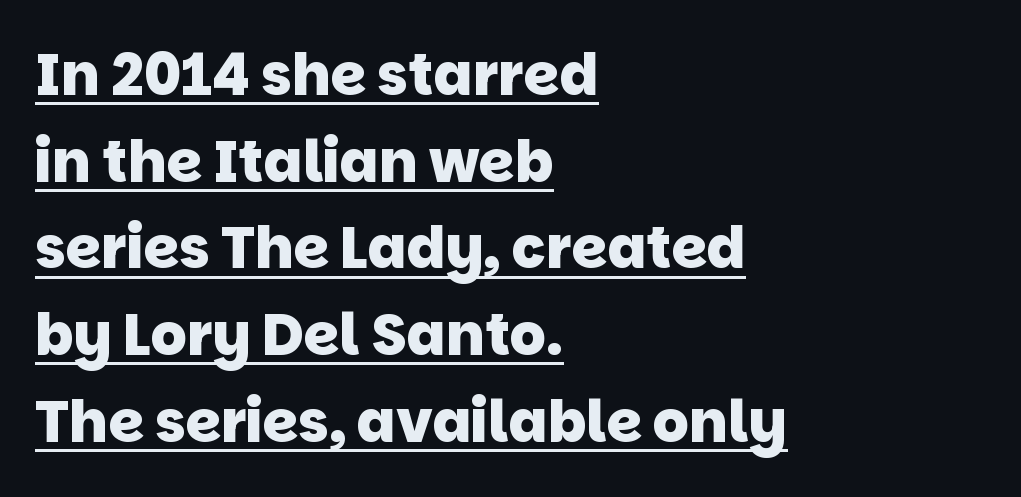
A dark, heavy texture on the line: the type is bold. Reading down the block, your eye returns to a fixed left position each line. Type style note: lacks serifs. A typesetter would call this zero additional tracking.
